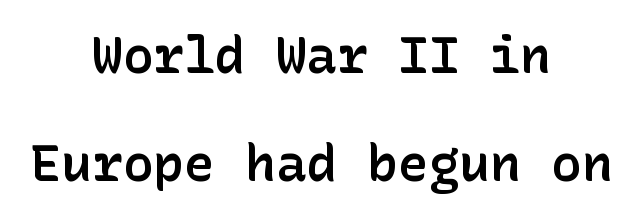
{"serif": "no", "italic": "no", "bold": "semi", "weight": "semibold", "width": "normal", "stroke_contrast": "low", "x_height": "medium", "underline": "no", "align": "center", "line_spacing": "loose", "line_spacing_ratio": 2.12, "letter_spacing": "normal", "letter_spacing_em": 0.0, "glyph_px": 51}
